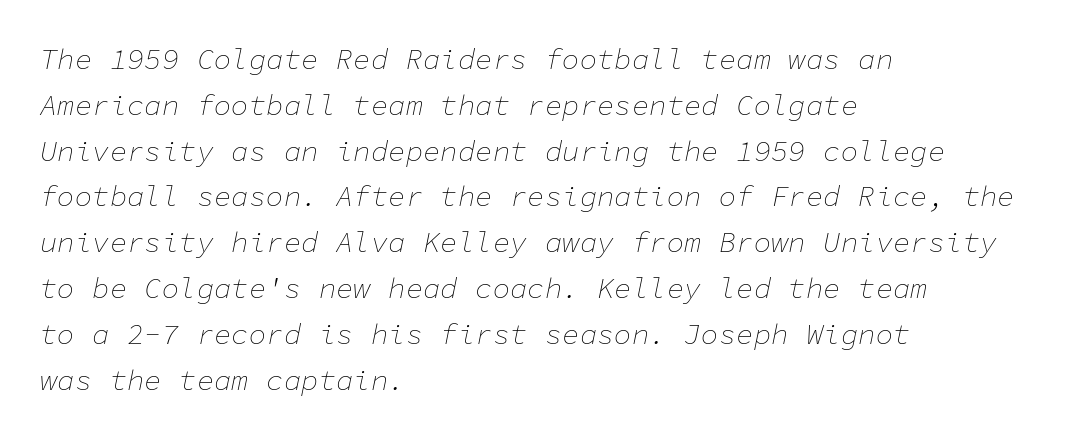
The image shows 29 px thin type, italic (leaning right), monospaced; set left-aligned, normal line spacing (1.58x), normal letter spacing, not underlined; low stroke contrast and a medium x-height.
